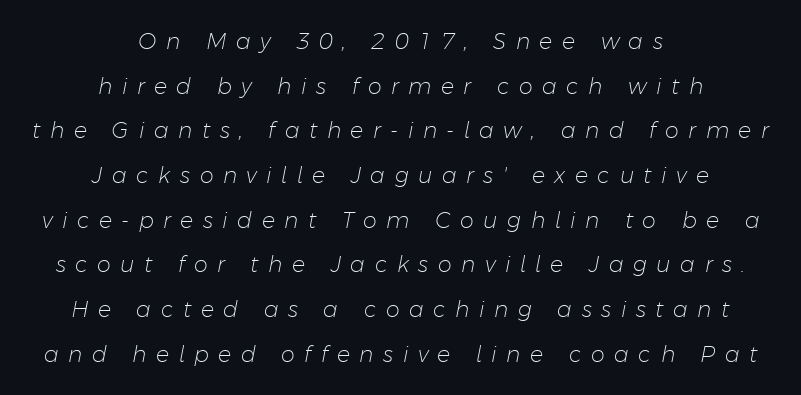
Q: Is the text bold? A: No.
Q: Is the text italic (slanted)? A: Yes, it leans right by about 11 degrees.
Q: Is the text underlined? A: No.
Q: How is the paragraph aligned? A: Centered.
Q: Is the spacing between letters normal or unusually wide? A: Unusually wide.
Q: Is the spacing between lines tight, normal or loose? A: Loose.
